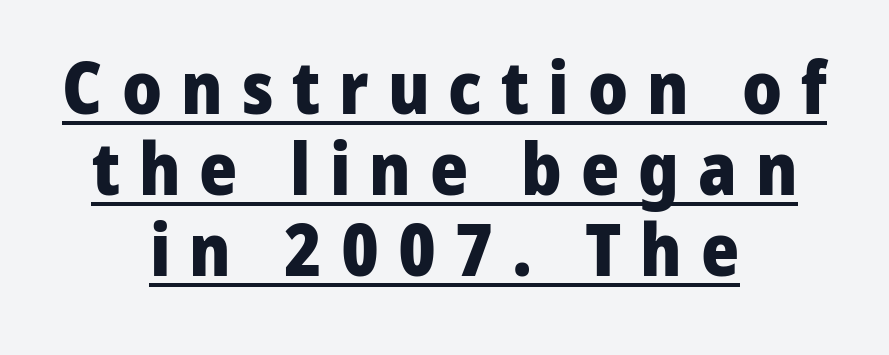
{"serif": "no", "italic": "no", "bold": "yes", "weight": "heavy", "width": "normal", "stroke_contrast": "low", "x_height": "medium", "monospaced": "no", "underline": "yes", "align": "center", "line_spacing": "tight", "line_spacing_ratio": 1.11, "letter_spacing": "wide", "letter_spacing_em": 0.26, "glyph_px": 73}
